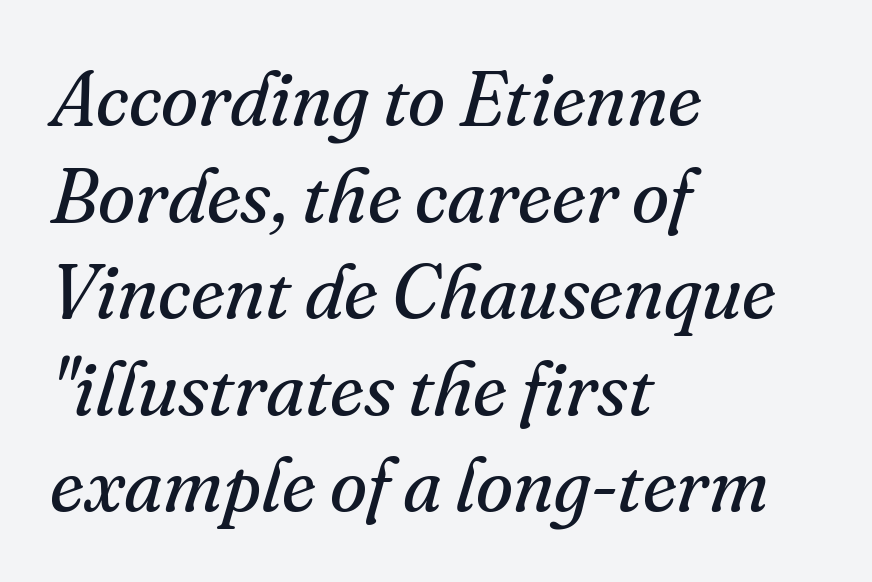
Q: Is the text bold? A: No.
Q: Is the text italic (slanted)? A: Yes, it leans right by about 16 degrees.
Q: Is the typeface a serif or a sans-serif typeface? A: Serif.
Q: Is the text underlined? A: No.
Q: How is the paragraph aligned? A: Left-aligned.
Q: Is the spacing between letters normal or unusually wide? A: Normal.
Q: Is the spacing between lines tight, normal or loose? A: Normal.
Q: Width (condensed, normal, or wide)? A: Normal.
Q: Stroke contrast? A: Medium.
Q: x-height? A: Small.
Q: Monospaced? A: No.
